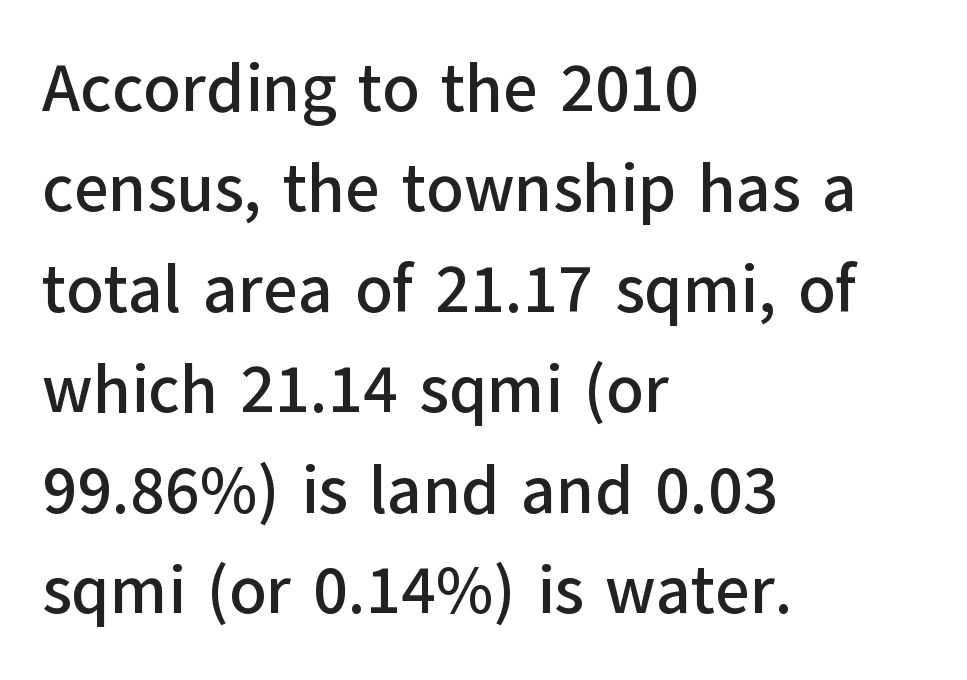
The image shows 67 px sans-serif type, upright; set left-aligned, normal line spacing (1.5x), normal letter spacing, not underlined; low stroke contrast and a medium x-height.
